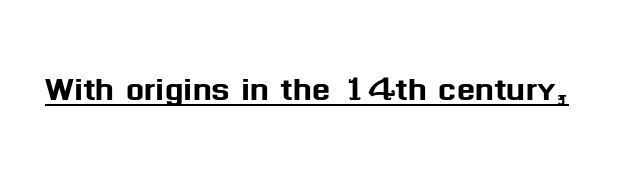
{"serif": "no", "italic": "no", "width": "normal", "stroke_contrast": "medium", "x_height": "medium", "monospaced": "no", "underline": "yes", "letter_spacing": "normal", "letter_spacing_em": 0.0, "glyph_px": 43}
